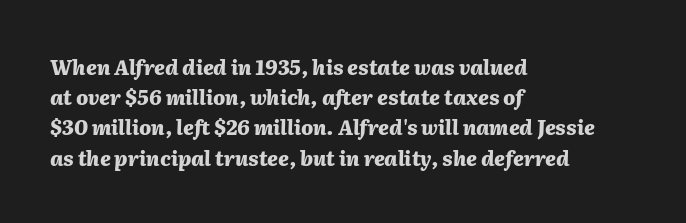
{"italic": "yes", "lean": "right", "slant_degrees": 2, "bold": "yes", "underline": "no", "align": "left", "line_spacing": "normal", "line_spacing_ratio": 1.51, "letter_spacing": "normal", "letter_spacing_em": 0.0, "glyph_px": 20}
